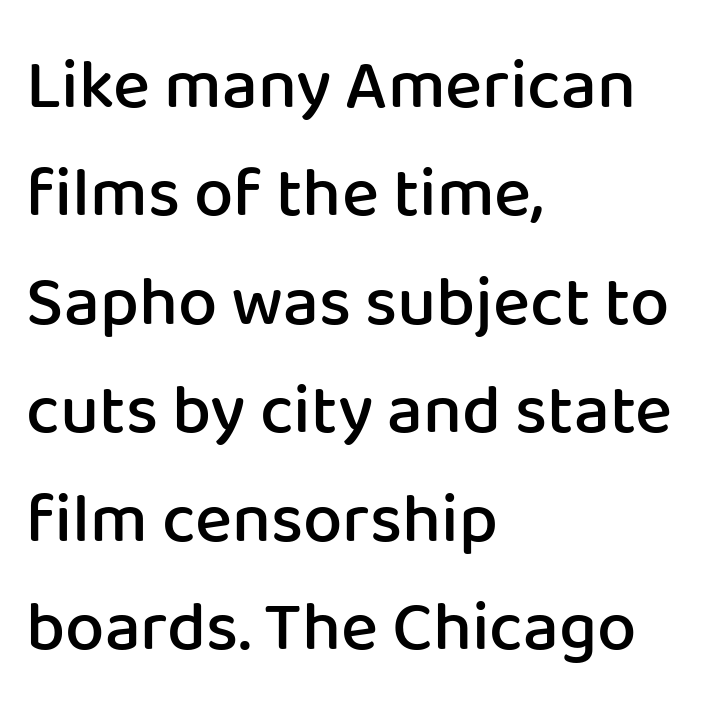
{"serif": "no", "italic": "no", "bold": "semi", "weight": "semibold", "width": "normal", "stroke_contrast": "low", "x_height": "medium", "monospaced": "no", "underline": "no", "align": "left", "line_spacing": "normal", "line_spacing_ratio": 1.55, "letter_spacing": "normal", "letter_spacing_em": 0.0, "glyph_px": 70}
